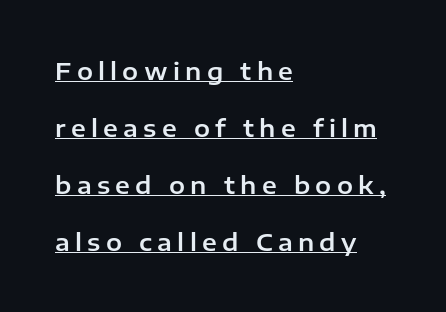
{"italic": "no", "underline": "yes", "align": "left", "line_spacing": "loose", "line_spacing_ratio": 2.37, "letter_spacing": "wide", "letter_spacing_em": 0.22, "glyph_px": 24}
